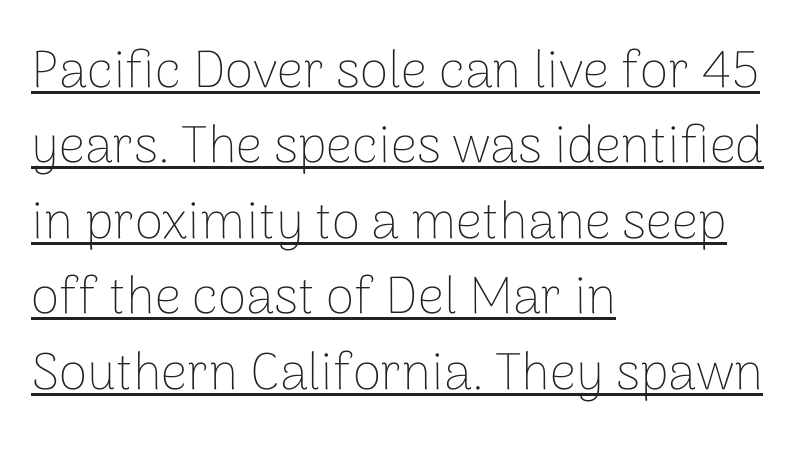
Q: Is the text bold? A: No.
Q: Is the text italic (slanted)? A: No, it is upright.
Q: Is the typeface a serif or a sans-serif typeface? A: Sans-serif.
Q: Is the text underlined? A: Yes.
Q: How is the paragraph aligned? A: Left-aligned.
Q: Is the spacing between letters normal or unusually wide? A: Normal.
Q: Is the spacing between lines tight, normal or loose? A: Normal.
Q: Width (condensed, normal, or wide)? A: Normal.
Q: Stroke contrast? A: Low.
Q: x-height? A: Medium.
Q: Monospaced? A: No.
